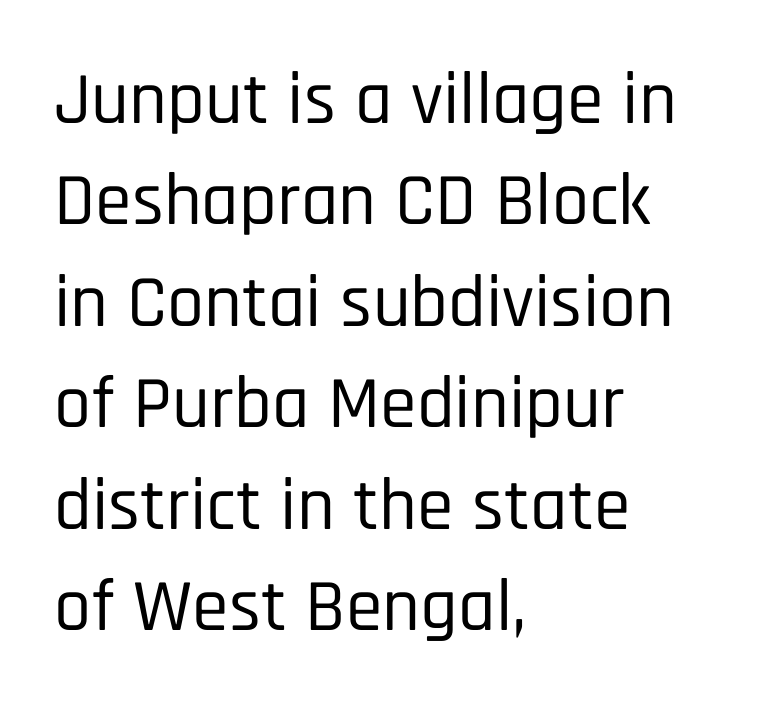
The image shows 74 px condensed sans-serif type, upright; set left-aligned, normal line spacing (1.37x), normal letter spacing, not underlined; low stroke contrast and a large x-height.
